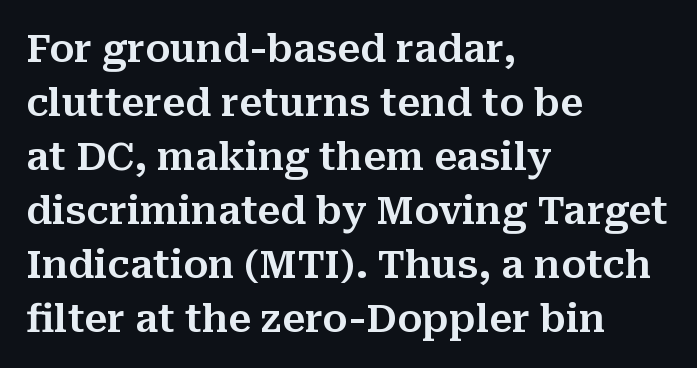
Q: Is the text italic (slanted)? A: No, it is upright.
Q: Is the typeface a serif or a sans-serif typeface? A: Serif.
Q: Is the text underlined? A: No.
Q: How is the paragraph aligned? A: Left-aligned.
Q: Is the spacing between letters normal or unusually wide? A: Normal.
Q: Is the spacing between lines tight, normal or loose? A: Normal.
Q: Width (condensed, normal, or wide)? A: Normal.
Q: Stroke contrast? A: Medium.
Q: x-height? A: Medium.
Q: Monospaced? A: No.
